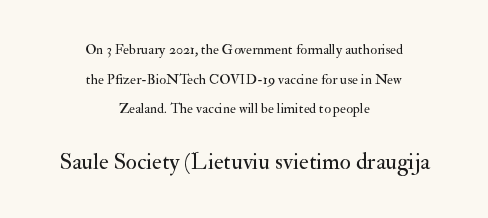
Q: Is the text bold? A: No.
Q: Is the text italic (slanted)? A: No, it is upright.
Q: Is the text underlined? A: No.
Q: How is the paragraph aligned? A: Centered.
Q: Is the spacing between letters normal or unusually wide? A: Normal.
Q: Is the spacing between lines tight, normal or loose? A: Loose.
Q: Which block of text is set in a larger size, the first (top) or the second (bottom)? A: The second (bottom) one.
